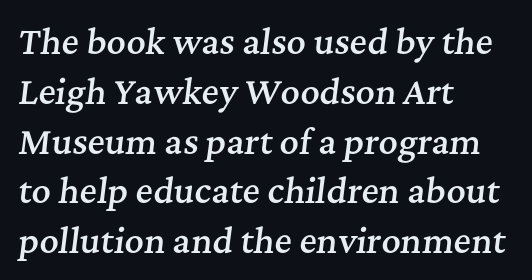
These lines are rendered in a variable-pitch font. A clean baseline with only descenders dipping below it. Which margin do the lines hug? The left one — the right edge is uneven. Stroke terminals: seriffed. The block of text has a typical density, with ordinary space between rows.
